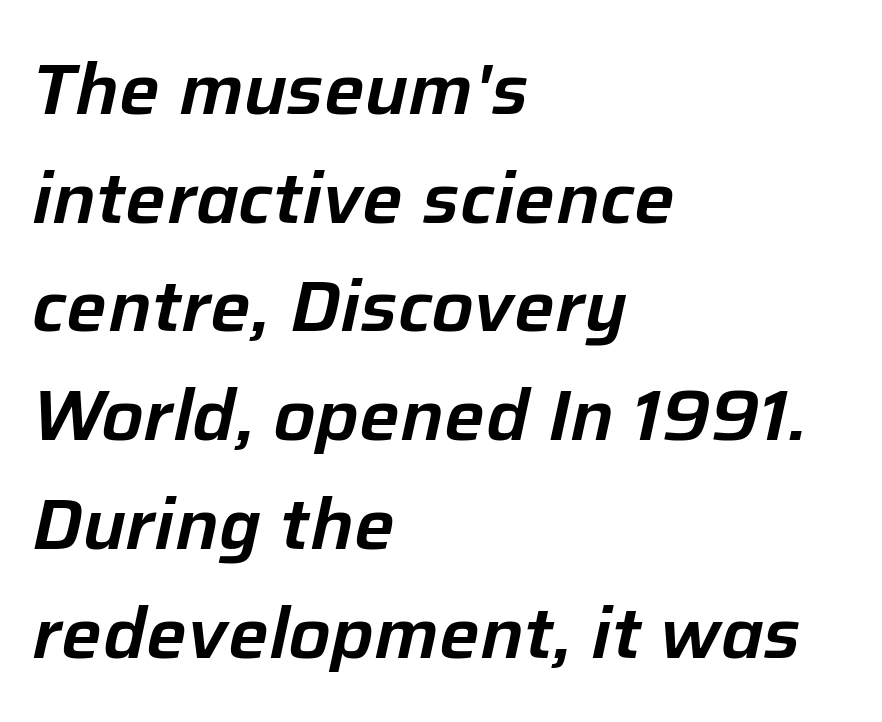
{"italic": "yes", "lean": "right", "slant_degrees": 12, "width": "normal", "stroke_contrast": "low", "x_height": "medium", "monospaced": "no", "underline": "no", "align": "left", "line_spacing": "normal", "line_spacing_ratio": 1.51, "letter_spacing": "normal", "letter_spacing_em": 0.0, "glyph_px": 72}
